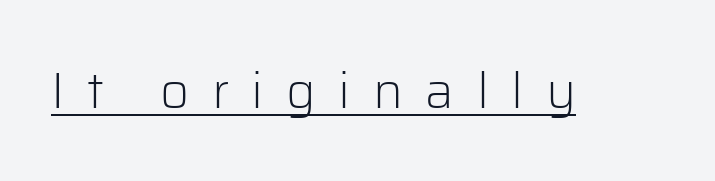
{"serif": "no", "italic": "no", "bold": "no", "weight": "light", "width": "normal", "stroke_contrast": "low", "x_height": "medium", "monospaced": "no", "underline": "yes", "letter_spacing": "wide", "letter_spacing_em": 0.45, "glyph_px": 50}
